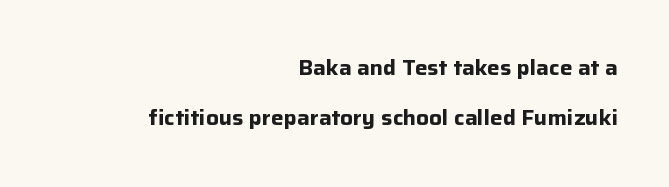
{"italic": "no", "bold": "yes", "underline": "no", "align": "right", "line_spacing": "loose", "line_spacing_ratio": 2.39, "letter_spacing": "normal", "letter_spacing_em": 0.0, "glyph_px": 21}
